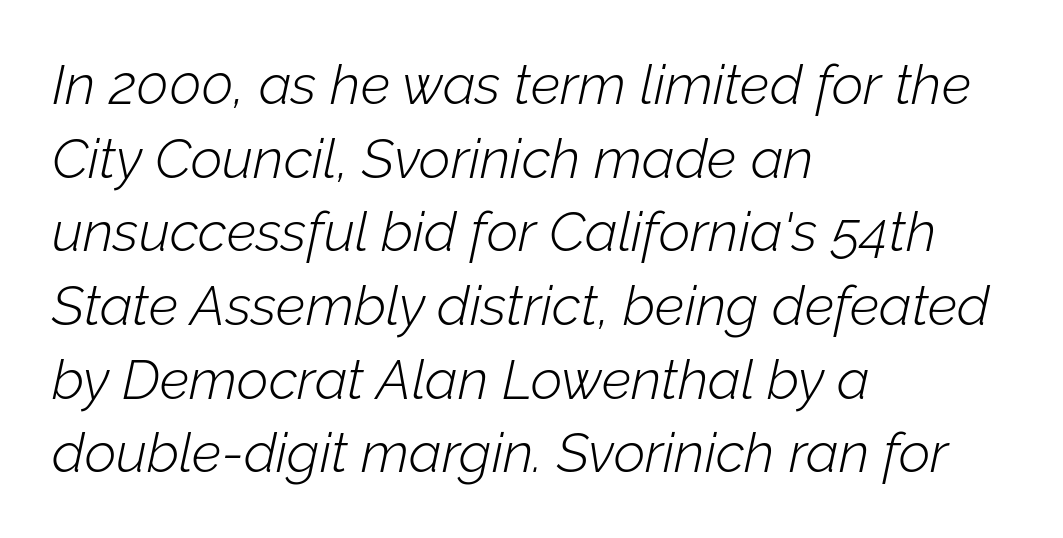
{"italic": "yes", "lean": "right", "slant_degrees": 12, "bold": "no", "weight": "light", "width": "normal", "stroke_contrast": "low", "x_height": "medium", "monospaced": "no", "underline": "no", "align": "left", "line_spacing": "normal", "line_spacing_ratio": 1.34, "letter_spacing": "normal", "letter_spacing_em": 0.0, "glyph_px": 55}
